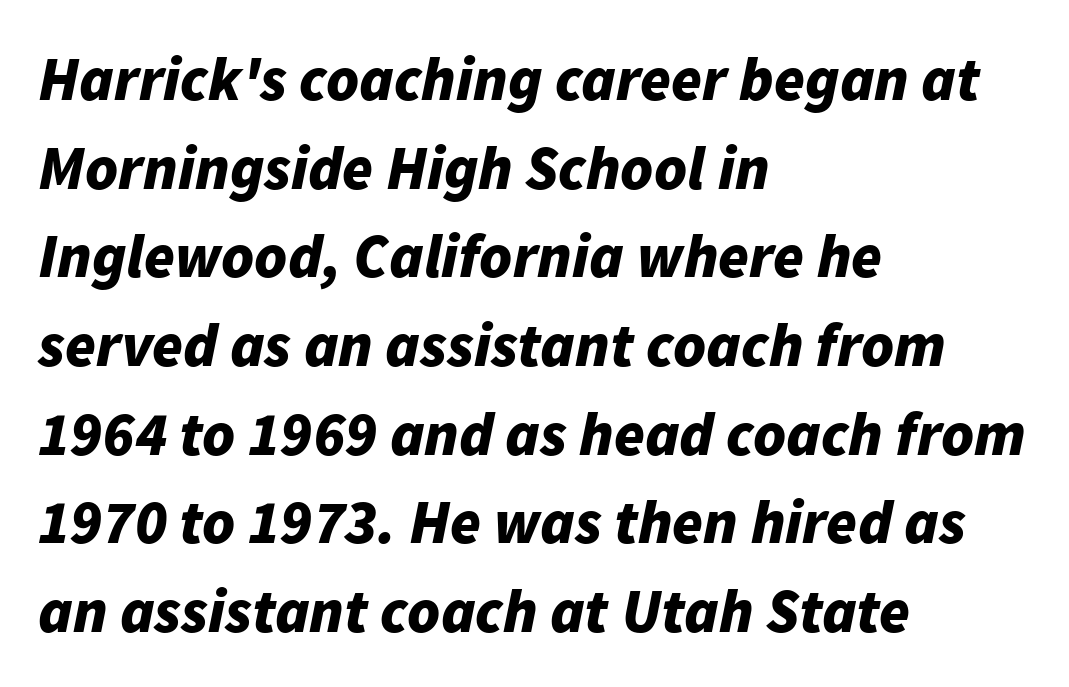
Words appear dense and cohesive because spacing is normal. Typeset ragged right — the left edge is the straight one. The glyphs look as if they've been sheared to an angle. Is this a fixed-width face? No — the glyphs have proportional, varying widths. Interline gaps are of average width in this sample.
